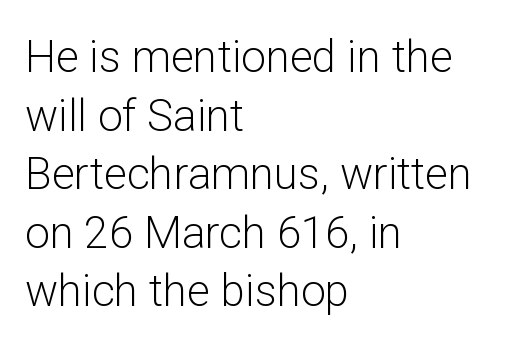
{"serif": "no", "italic": "no", "bold": "no", "weight": "light", "width": "normal", "stroke_contrast": "low", "x_height": "medium", "monospaced": "no", "underline": "no", "align": "left", "line_spacing": "normal", "line_spacing_ratio": 1.33, "letter_spacing": "normal", "letter_spacing_em": 0.0, "glyph_px": 44}
